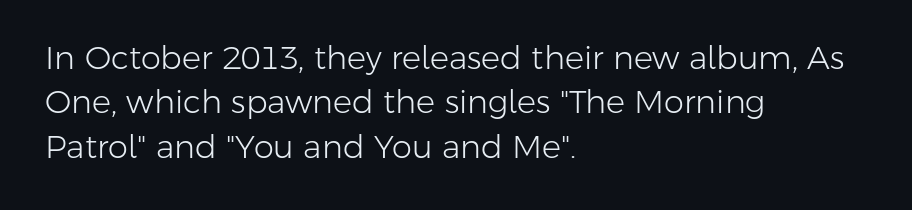
Plain, unruled lines of type. The face used here is proportionally spaced, like ordinary book or web type. Vertical stems look standard width or narrower in stroke. The leading is moderate, giving the passage an even texture.
